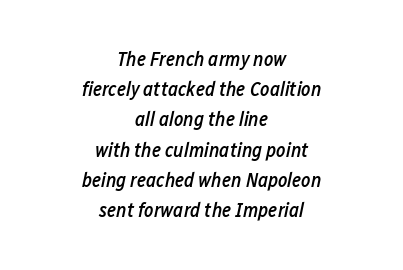
Q: Is the text bold? A: Semi-bold.
Q: Is the text italic (slanted)? A: Yes, it leans right by about 12 degrees.
Q: Is the text underlined? A: No.
Q: How is the paragraph aligned? A: Centered.
Q: Is the spacing between letters normal or unusually wide? A: Normal.
Q: Is the spacing between lines tight, normal or loose? A: Normal.
